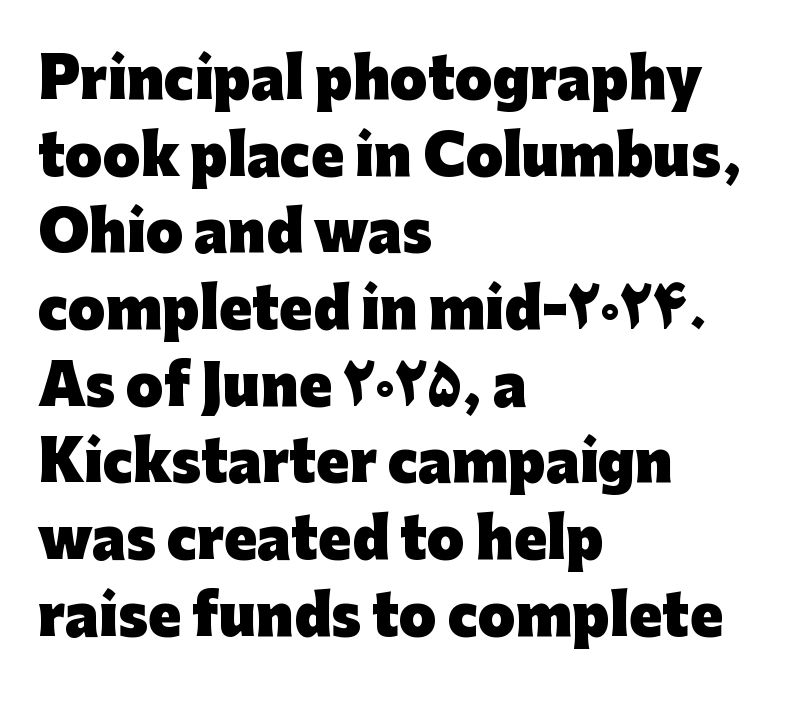
Q: Is the text bold? A: Yes.
Q: Is the text italic (slanted)? A: No, it is upright.
Q: Is the typeface a serif or a sans-serif typeface? A: Sans-serif.
Q: Is the text underlined? A: No.
Q: How is the paragraph aligned? A: Left-aligned.
Q: Is the spacing between letters normal or unusually wide? A: Normal.
Q: Is the spacing between lines tight, normal or loose? A: Normal.
Q: Width (condensed, normal, or wide)? A: Normal.
Q: Stroke contrast? A: Low.
Q: x-height? A: Medium.
Q: Monospaced? A: No.
